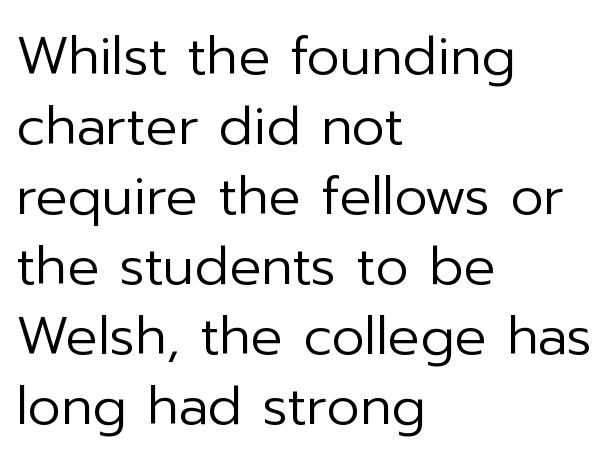
You could not count columns in this text — the font is proportionally spaced. These glyphs show unthickened strokes, regular width or finer. The lines are quadded left. A roman cut, with each character standing at attention. Unmarked baselines from the first word to the last. Caption: standard tracking, unaltered.
